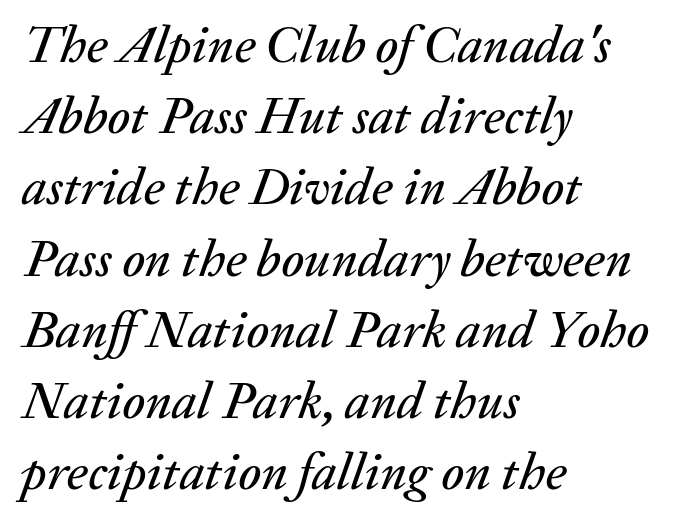
The image shows 52 px text type, italic (leaning right); set left-aligned, normal line spacing (1.37x), normal letter spacing, not underlined; medium stroke contrast and a medium x-height.
